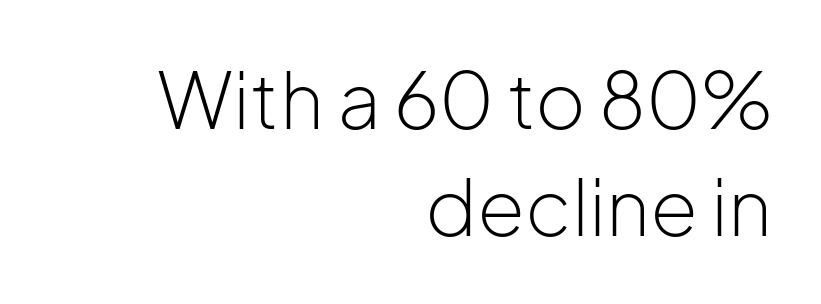
Q: Is the text bold? A: No.
Q: Is the text italic (slanted)? A: No, it is upright.
Q: Is the typeface a serif or a sans-serif typeface? A: Sans-serif.
Q: Is the text underlined? A: No.
Q: How is the paragraph aligned? A: Right-aligned.
Q: Is the spacing between letters normal or unusually wide? A: Normal.
Q: Is the spacing between lines tight, normal or loose? A: Normal.
Q: Width (condensed, normal, or wide)? A: Normal.
Q: Stroke contrast? A: Low.
Q: x-height? A: Medium.
Q: Monospaced? A: No.
